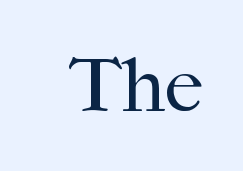
{"serif": "yes", "italic": "no", "bold": "no", "weight": "regular", "width": "normal", "stroke_contrast": "high", "x_height": "medium", "monospaced": "no", "underline": "no", "letter_spacing": "normal", "letter_spacing_em": 0.0, "glyph_px": 78}
